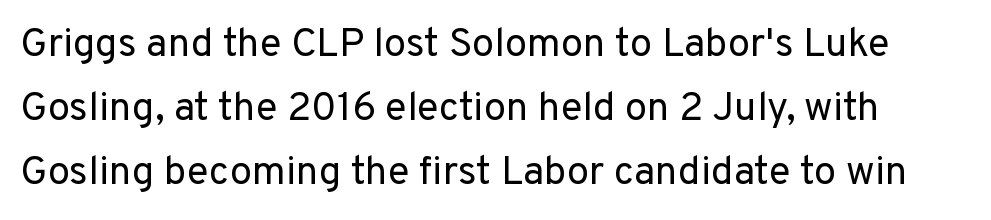
The image shows 40 px regular-weight sans-serif type, upright; set normal line spacing (1.6x), normal letter spacing, not underlined; low stroke contrast and a medium x-height.
